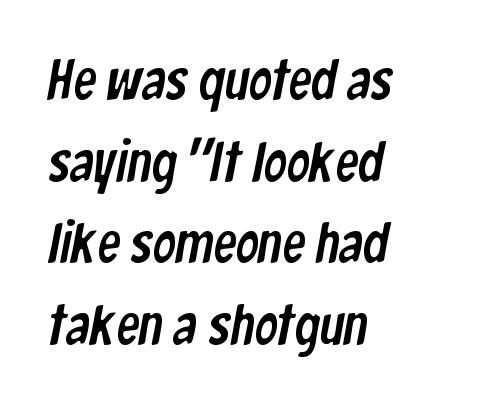
Q: Is the typeface a serif or a sans-serif typeface? A: Sans-serif.
Q: Is the text underlined? A: No.
Q: How is the paragraph aligned? A: Left-aligned.
Q: Is the spacing between letters normal or unusually wide? A: Normal.
Q: Is the spacing between lines tight, normal or loose? A: Normal.
Q: Width (condensed, normal, or wide)? A: Condensed.
Q: Stroke contrast? A: Low.
Q: x-height? A: Medium.
Q: Monospaced? A: No.
